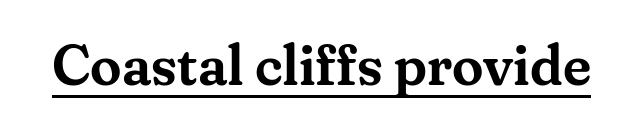
Q: Is the text italic (slanted)? A: No, it is upright.
Q: Is the typeface a serif or a sans-serif typeface? A: Serif.
Q: Is the text underlined? A: Yes.
Q: Is the spacing between letters normal or unusually wide? A: Normal.
Q: Width (condensed, normal, or wide)? A: Normal.
Q: Stroke contrast? A: Medium.
Q: x-height? A: Small.
Q: Monospaced? A: No.
